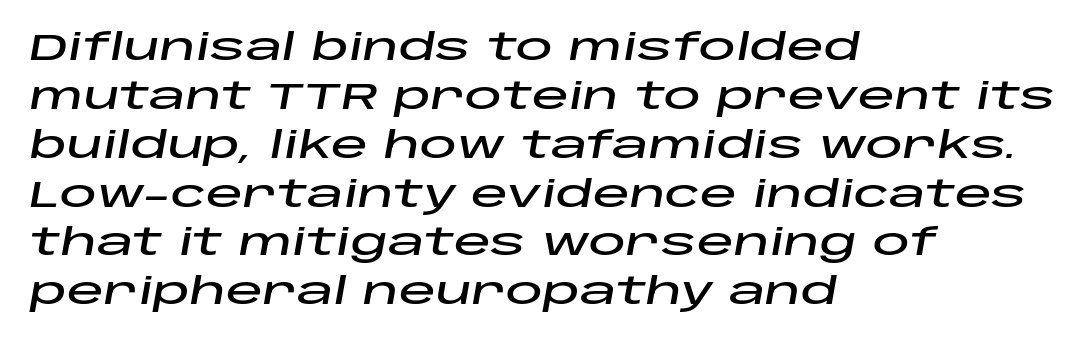
Q: Is the text italic (slanted)? A: Yes, it leans right by about 10 degrees.
Q: Is the text underlined? A: No.
Q: How is the paragraph aligned? A: Left-aligned.
Q: Is the spacing between letters normal or unusually wide? A: Normal.
Q: Is the spacing between lines tight, normal or loose? A: Normal.
Q: Width (condensed, normal, or wide)? A: Wide.
Q: Stroke contrast? A: Low.
Q: x-height? A: Large.
Q: Monospaced? A: No.
